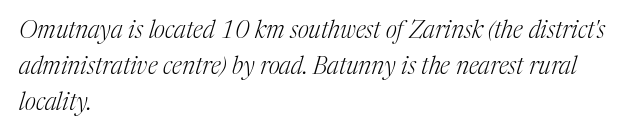
Q: Is the text bold? A: No.
Q: Is the text italic (slanted)? A: Yes, it leans right by about 17 degrees.
Q: Is the text underlined? A: No.
Q: How is the paragraph aligned? A: Left-aligned.
Q: Is the spacing between letters normal or unusually wide? A: Normal.
Q: Is the spacing between lines tight, normal or loose? A: Normal.
